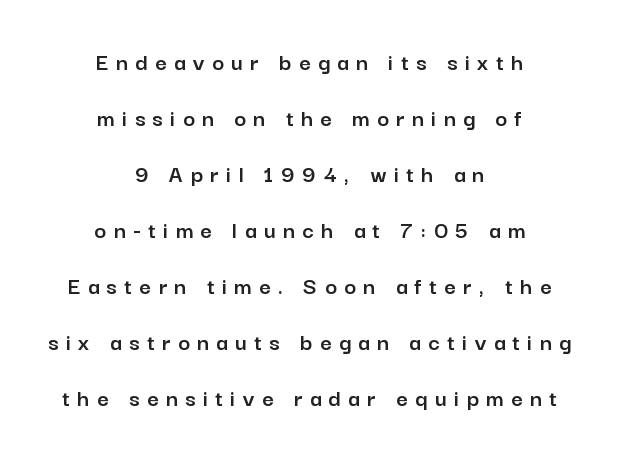
{"italic": "no", "underline": "no", "align": "center", "line_spacing": "loose", "line_spacing_ratio": 2.24, "letter_spacing": "wide", "letter_spacing_em": 0.3, "glyph_px": 25}
